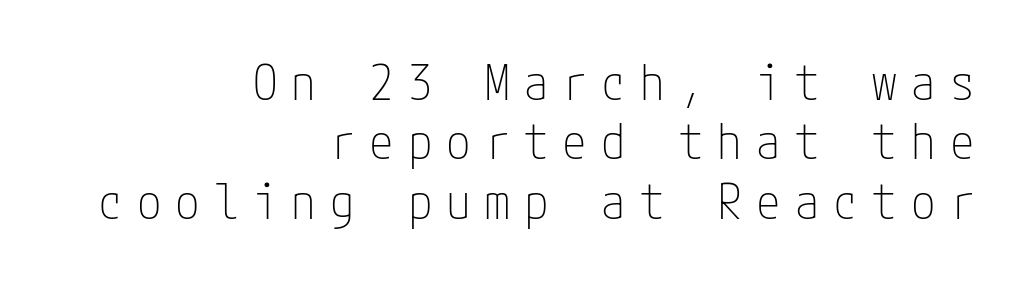
The image shows 49 px thin, condensed sans-serif type, upright; set right-aligned, line spacing 1.21x, unusually wide letter spacing (+0.29 em), not underlined; low stroke contrast and a medium x-height.
